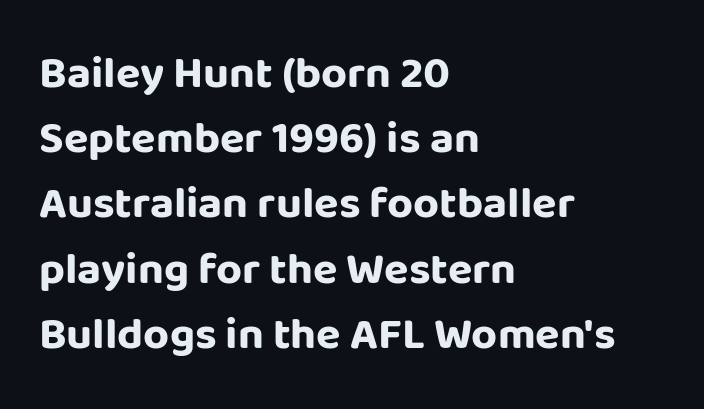
Q: Is the text bold? A: Yes.
Q: Is the text italic (slanted)? A: No, it is upright.
Q: Is the typeface a serif or a sans-serif typeface? A: Sans-serif.
Q: Is the text underlined? A: No.
Q: How is the paragraph aligned? A: Left-aligned.
Q: Is the spacing between letters normal or unusually wide? A: Normal.
Q: Is the spacing between lines tight, normal or loose? A: Normal.
Q: Width (condensed, normal, or wide)? A: Normal.
Q: Stroke contrast? A: Low.
Q: x-height? A: Large.
Q: Monospaced? A: No.
